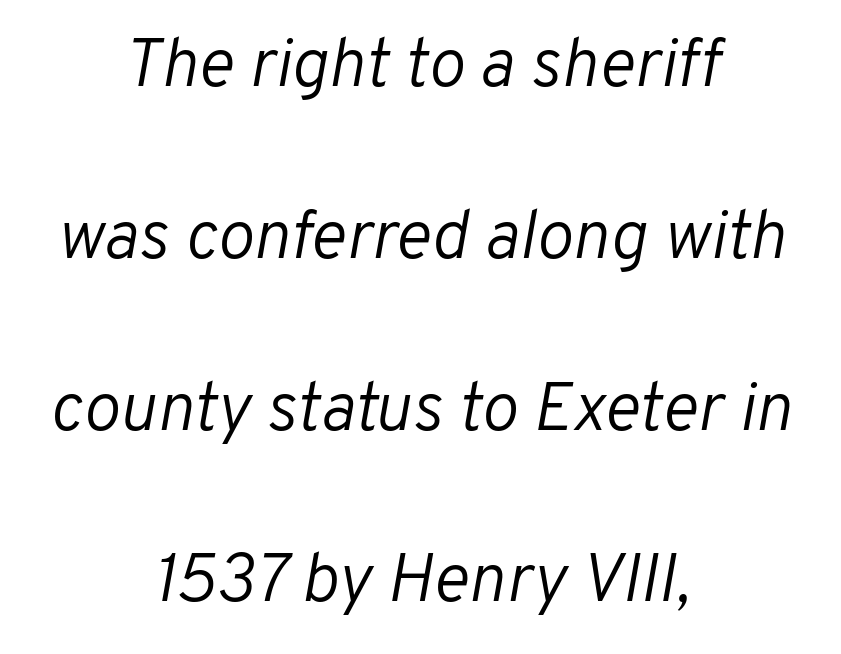
Nothing unusual about the tracking: characters are spaced as the font intends. A bare baseline throughout the passage. Think of a printed novel: that variable character pitch is what you see here. The rendering positions every line midway between the sides. Leading is clearly above the norm, producing a sparse column. The weight would be labelled regular, book, light, or lighter still.
